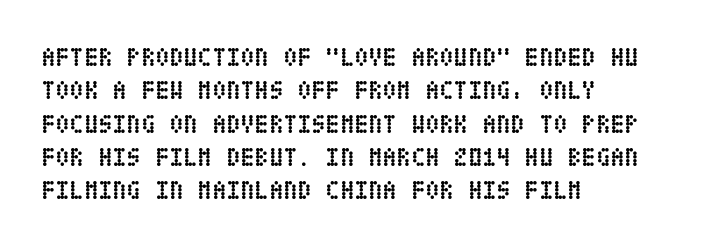
Q: Is the text bold? A: Yes.
Q: Is the text italic (slanted)? A: No, it is upright.
Q: Is the text underlined? A: No.
Q: How is the paragraph aligned? A: Left-aligned.
Q: Is the spacing between letters normal or unusually wide? A: Normal.
Q: Is the spacing between lines tight, normal or loose? A: Normal.
